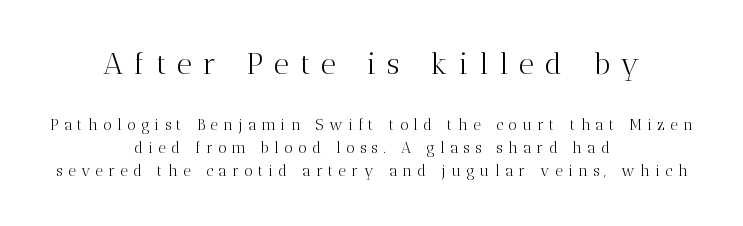
Compared with a typical body face, this is equally light or lighter still. The letters advance in unequal steps, a hallmark of proportional type. Glance below the letters and you will spot only blank space. These two chunks differ in scale, with the top chunk taking the larger measure. Someone cranked the tracking dial way up on this one.
